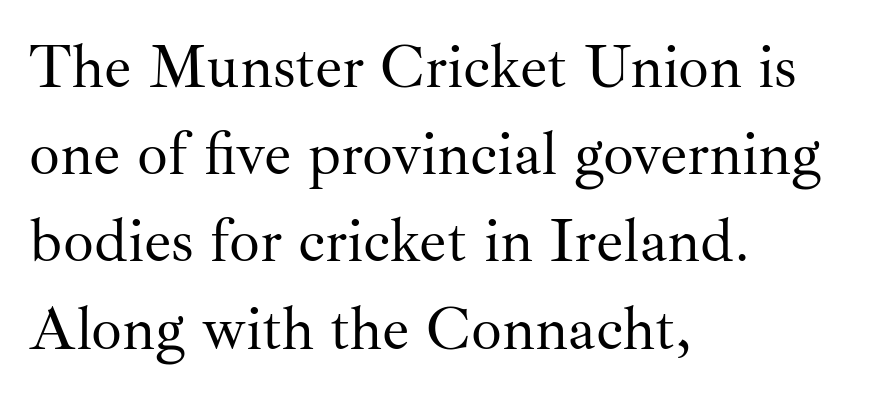
The image shows 61 px regular-weight serif type, upright; set left-aligned, normal line spacing (1.43x), normal letter spacing, not underlined; medium stroke contrast and a small x-height.
